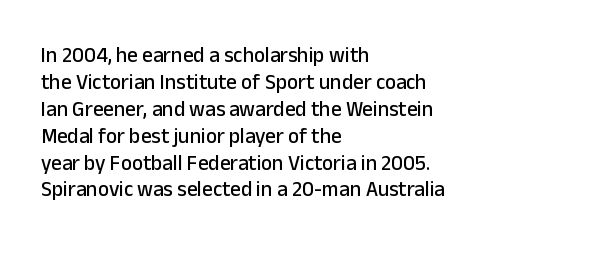
{"italic": "no", "underline": "no", "align": "left", "line_spacing": "normal", "line_spacing_ratio": 1.28, "letter_spacing": "normal", "letter_spacing_em": 0.0, "glyph_px": 21}
